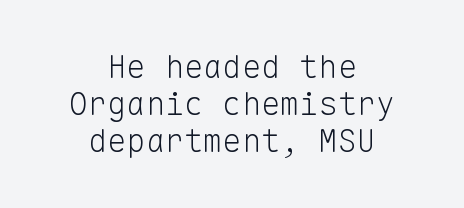
The image shows 32 px light sans-serif type, upright, monospaced; set centered, line spacing 1.16x, normal letter spacing, not underlined; low stroke contrast and a medium x-height.
